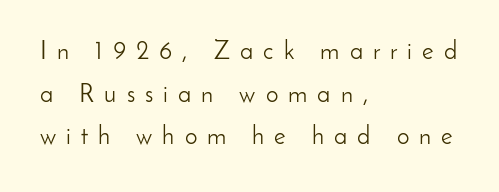
The image shows 25 px text type, upright; set left-aligned, line spacing 1.71x, unusually wide letter spacing (+0.4 em), not underlined.
